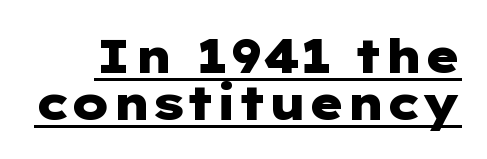
The image shows 47 px heavy, wide sans-serif type, upright; set tight line spacing (1.01x), normal letter spacing, underlined; low stroke contrast and a medium x-height.
